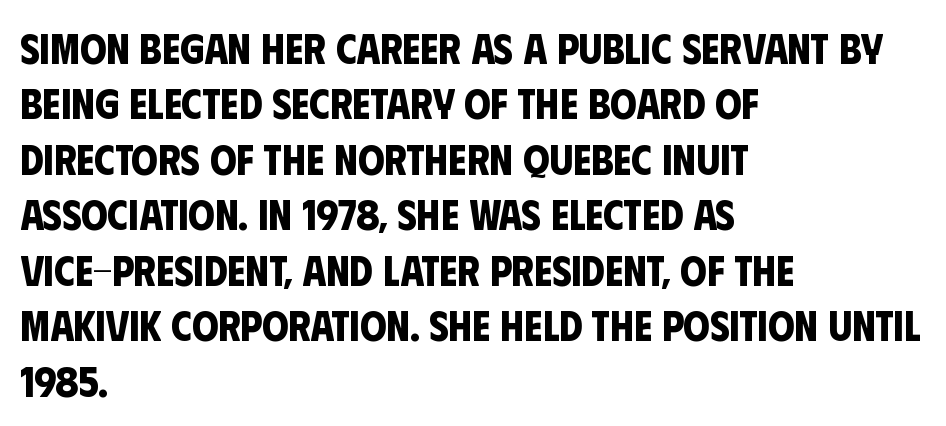
{"serif": "no", "bold": "yes", "weight": "bold", "width": "condensed", "stroke_contrast": "low", "x_height": "large", "monospaced": "no", "underline": "no", "align": "left", "line_spacing": "normal", "line_spacing_ratio": 1.32, "letter_spacing": "normal", "letter_spacing_em": 0.0, "glyph_px": 42}
